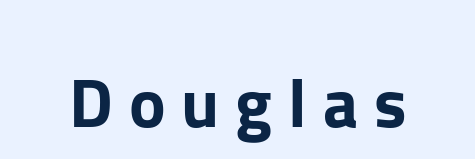
{"serif": "no", "italic": "no", "width": "normal", "stroke_contrast": "low", "x_height": "medium", "monospaced": "no", "underline": "no", "letter_spacing": "wide", "letter_spacing_em": 0.23, "glyph_px": 69}
